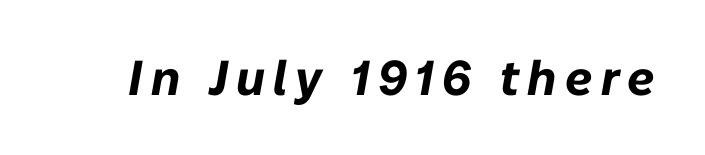
Character widths vary here, with narrow letters taking less room than wide ones. The glyphs have the mass of a bold cut. Lines of text with bare space underneath. The letters are slanted; this is an italic face.
